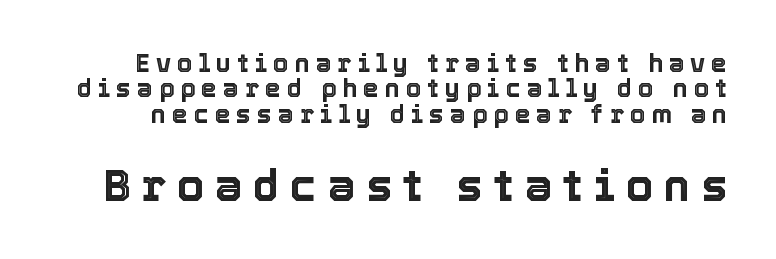
Q: Is the text italic (slanted)? A: No, it is upright.
Q: Is the text underlined? A: No.
Q: Is the spacing between letters normal or unusually wide? A: Unusually wide.
Q: Is the spacing between lines tight, normal or loose? A: Tight.
Q: Which block of text is set in a larger size, the first (top) or the second (bottom)? A: The second (bottom) one.
Q: Width (condensed, normal, or wide)? A: Normal.
Q: x-height? A: Medium.
Q: Monospaced? A: No.
